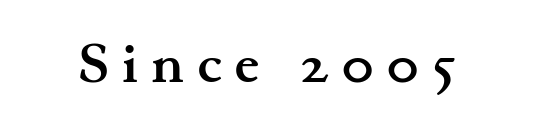
Q: Is the text bold? A: Yes.
Q: Is the text italic (slanted)? A: No, it is upright.
Q: Is the typeface a serif or a sans-serif typeface? A: Serif.
Q: Is the text underlined? A: No.
Q: Is the spacing between letters normal or unusually wide? A: Unusually wide.
Q: Width (condensed, normal, or wide)? A: Wide.
Q: Stroke contrast? A: Medium.
Q: x-height? A: Small.
Q: Monospaced? A: No.
